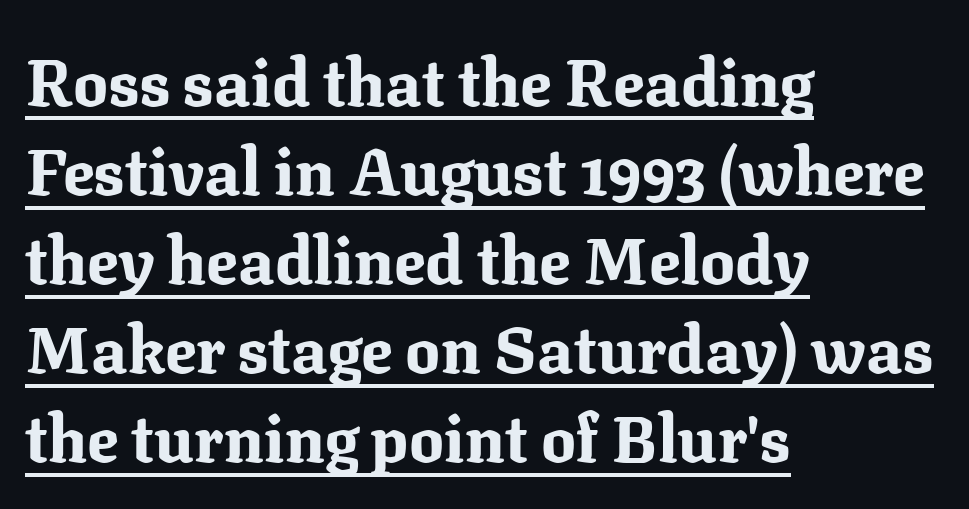
{"serif": "yes", "italic": "no", "bold": "yes", "weight": "bold", "width": "normal", "stroke_contrast": "medium", "x_height": "medium", "monospaced": "no", "underline": "yes", "align": "left", "line_spacing": "normal", "line_spacing_ratio": 1.37, "letter_spacing": "normal", "letter_spacing_em": 0.0, "glyph_px": 65}
